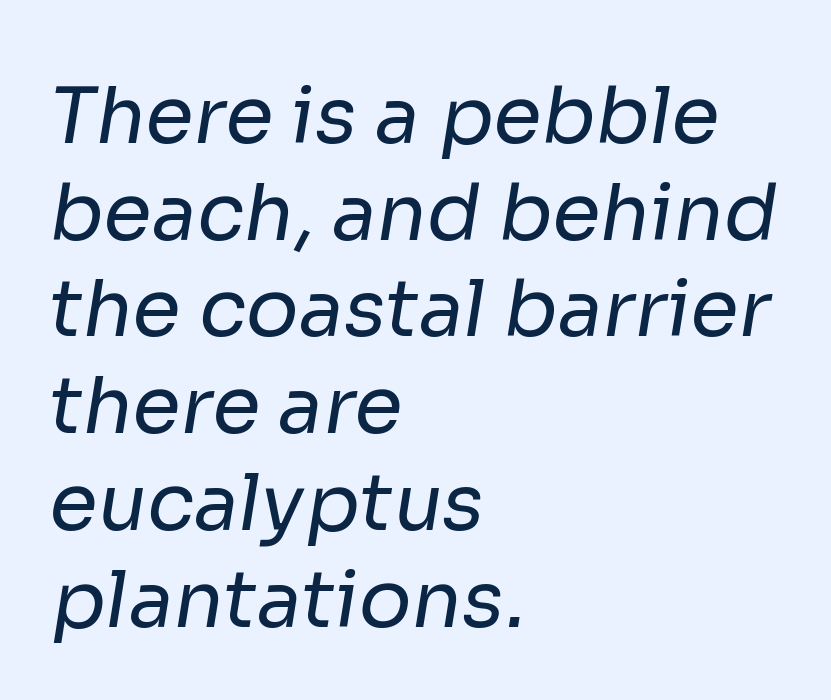
Q: Is the text bold? A: No.
Q: Is the typeface a serif or a sans-serif typeface? A: Sans-serif.
Q: Is the text underlined? A: No.
Q: How is the paragraph aligned? A: Left-aligned.
Q: Is the spacing between letters normal or unusually wide? A: Normal.
Q: Width (condensed, normal, or wide)? A: Normal.
Q: Stroke contrast? A: Low.
Q: x-height? A: Medium.
Q: Monospaced? A: No.
